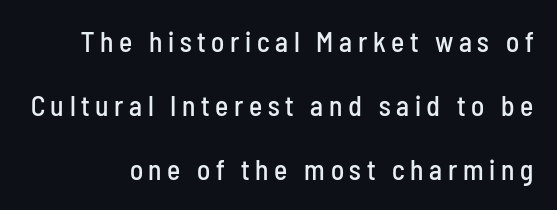
{"serif": "no", "italic": "no", "width": "condensed", "stroke_contrast": "low", "x_height": "medium", "monospaced": "no", "underline": "no", "line_spacing": "loose", "line_spacing_ratio": 2.28, "letter_spacing": "wide", "letter_spacing_em": 0.2, "glyph_px": 28}
